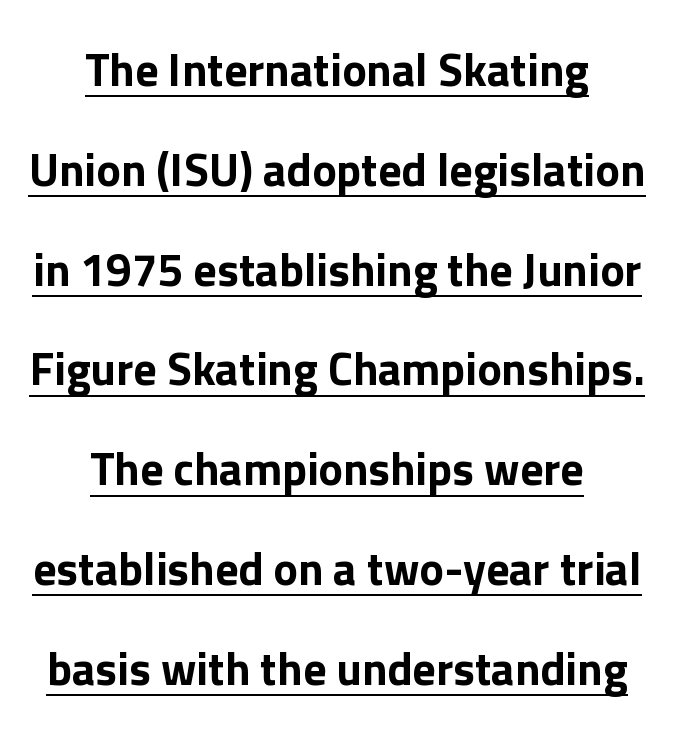
The image shows 46 px sans-serif type, upright; set centered, loose line spacing (2.17x), normal letter spacing, underlined; low stroke contrast and a medium x-height.
